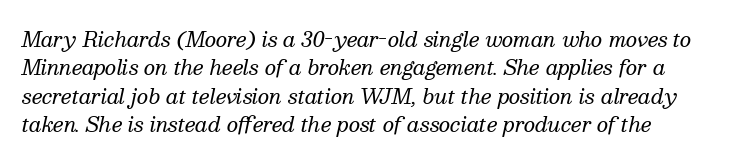
{"italic": "yes", "lean": "right", "slant_degrees": 13, "bold": "no", "underline": "no", "align": "left", "line_spacing": "normal", "line_spacing_ratio": 1.42, "letter_spacing": "normal", "letter_spacing_em": 0.0, "glyph_px": 20}
